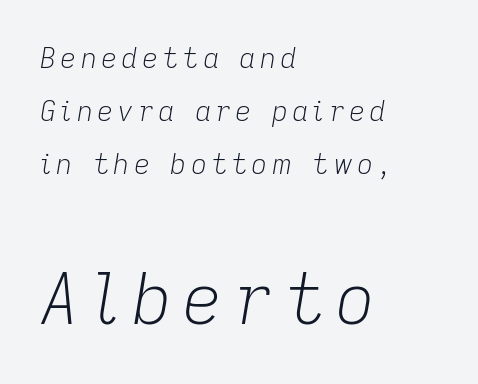
{"italic": "yes", "lean": "right", "slant_degrees": 9, "bold": "no", "weight": "light", "width": "normal", "stroke_contrast": "low", "x_height": "medium", "monospaced": "no", "underline": "no", "align": "left", "line_spacing_ratio": 1.89, "larger_block": "second", "size_ratio": 2.5, "glyph_px": 70}
